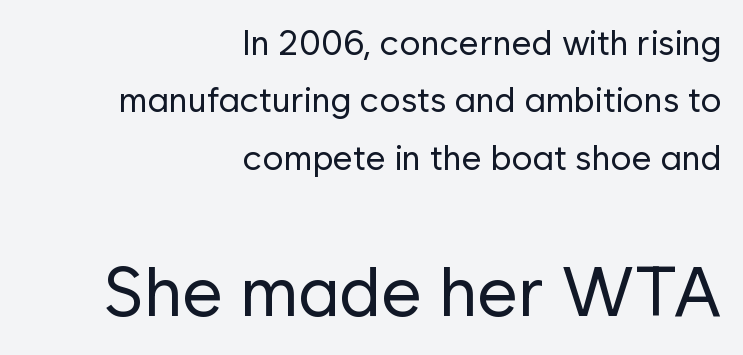
The font family rendered here belongs to the sans-serif group. Short note: letters normally spaced. Short and long lines alike share a common ending point at right. The typography opts for an upright posture over an oblique one. The words here are not underlined.
